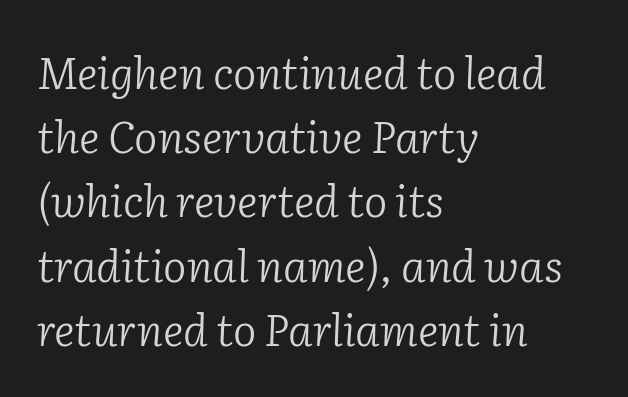
The image shows 44 px light serif type, italic (leaning right); set left-aligned, normal line spacing (1.46x), normal letter spacing, not underlined; low stroke contrast and a medium x-height.
